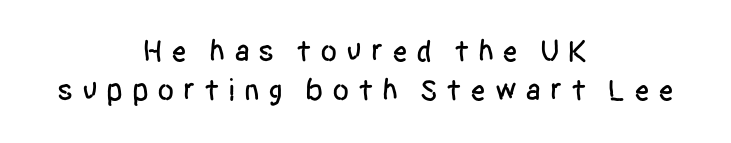
Q: Is the text italic (slanted)? A: No, it is upright.
Q: Is the typeface a serif or a sans-serif typeface? A: Sans-serif.
Q: Is the text underlined? A: No.
Q: How is the paragraph aligned? A: Centered.
Q: Is the spacing between letters normal or unusually wide? A: Unusually wide.
Q: Is the spacing between lines tight, normal or loose? A: Normal.
Q: Width (condensed, normal, or wide)? A: Condensed.
Q: Stroke contrast? A: Low.
Q: x-height? A: Large.
Q: Monospaced? A: No.
